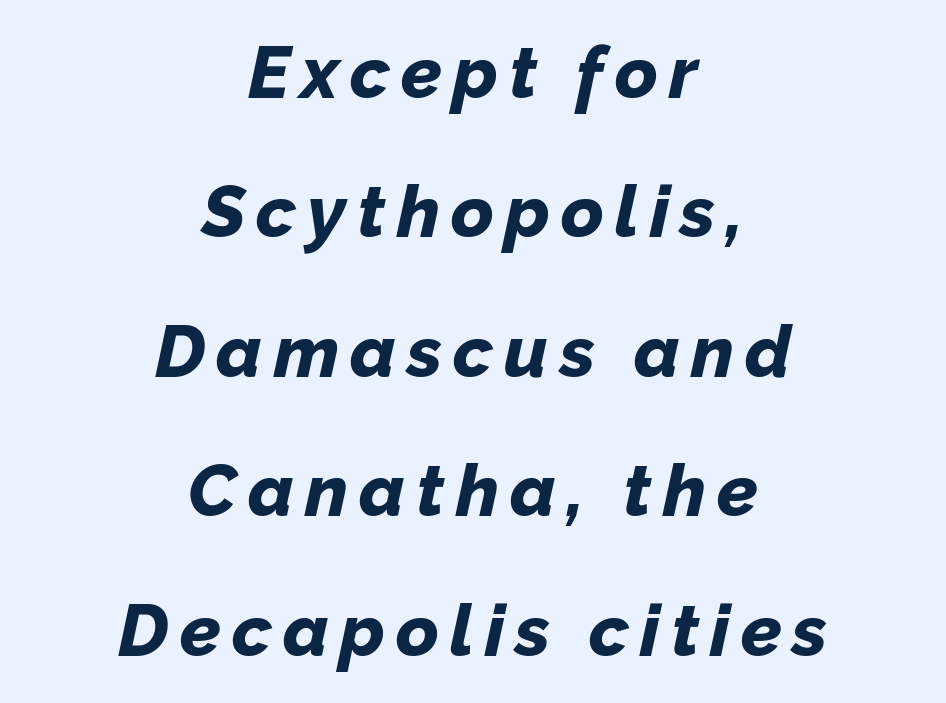
Q: Is the text bold? A: Yes.
Q: Is the text italic (slanted)? A: Yes, it leans right by about 12 degrees.
Q: Is the text underlined? A: No.
Q: How is the paragraph aligned? A: Centered.
Q: Is the spacing between lines tight, normal or loose? A: Loose.
Q: Width (condensed, normal, or wide)? A: Normal.
Q: Stroke contrast? A: Low.
Q: x-height? A: Medium.
Q: Monospaced? A: No.
